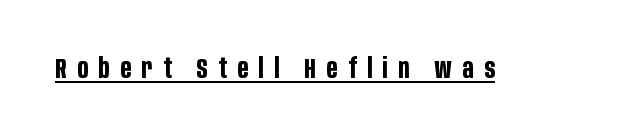
{"serif": "no", "italic": "no", "bold": "yes", "weight": "bold", "width": "condensed", "stroke_contrast": "low", "x_height": "large", "monospaced": "no", "underline": "yes", "letter_spacing": "wide", "letter_spacing_em": 0.38, "glyph_px": 28}
